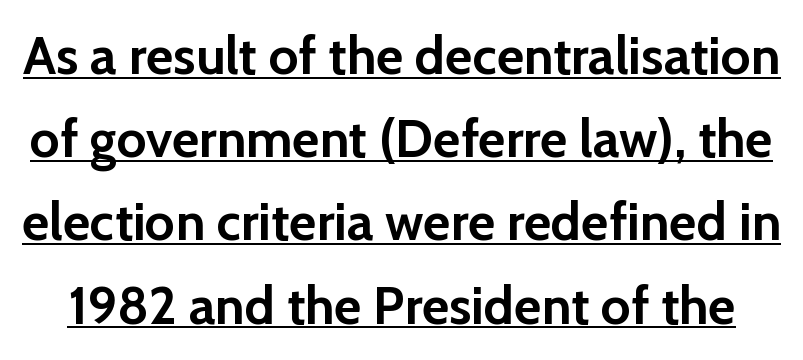
The image shows 53 px semibold sans-serif type, upright; set normal line spacing (1.57x), normal letter spacing, underlined; low stroke contrast and a medium x-height.
